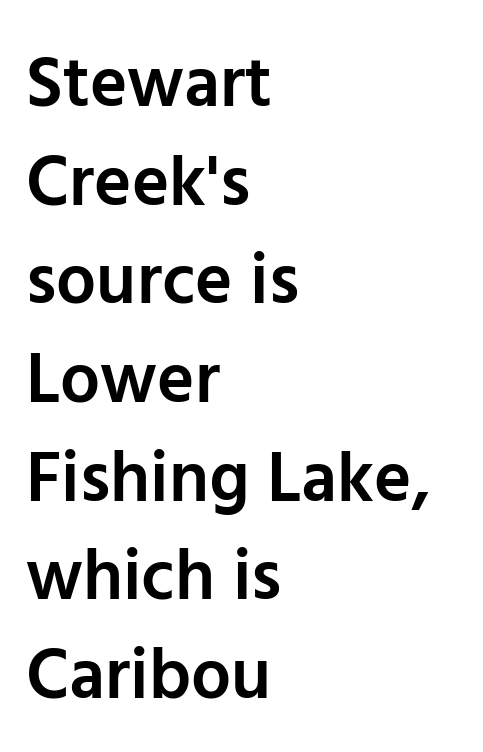
Characters follow at the spacing the type designer built in. The lines sit at an ordinary, default distance from one another. The gap between lines stays unmarked. What weight is shown? A semibold, between regular and bold. The face used here is a sans, in the tradition of grotesques and geometrics. A classic flush-left, rag-right setting is used for this passage.
